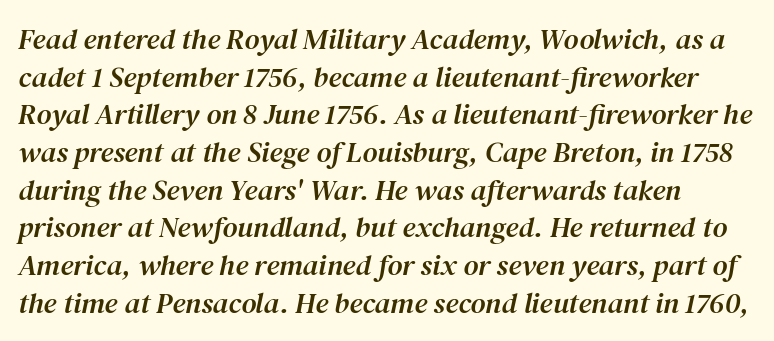
Q: Is the text italic (slanted)? A: Yes, it leans right by about 12 degrees.
Q: Is the typeface a serif or a sans-serif typeface? A: Serif.
Q: Is the text underlined? A: No.
Q: How is the paragraph aligned? A: Left-aligned.
Q: Is the spacing between letters normal or unusually wide? A: Normal.
Q: Is the spacing between lines tight, normal or loose? A: Normal.
Q: Width (condensed, normal, or wide)? A: Normal.
Q: Stroke contrast? A: Medium.
Q: x-height? A: Medium.
Q: Monospaced? A: No.
